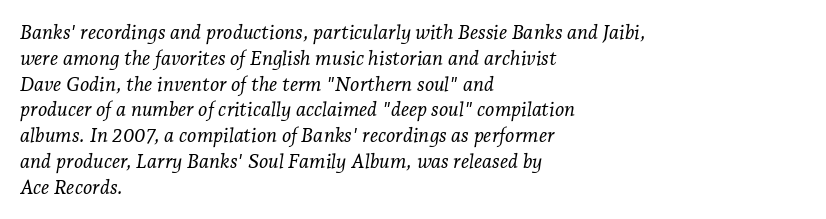
The image shows 20 px text type, italic (leaning right); set left-aligned, normal line spacing (1.29x), normal letter spacing, not underlined.
